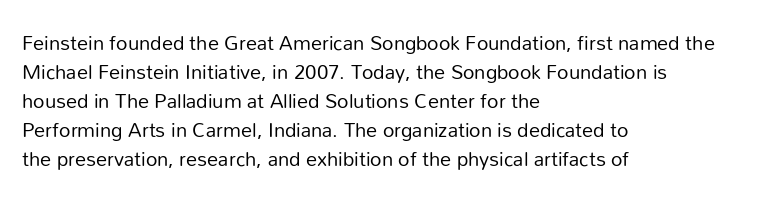
Q: Is the text bold? A: No.
Q: Is the text italic (slanted)? A: No, it is upright.
Q: Is the text underlined? A: No.
Q: How is the paragraph aligned? A: Left-aligned.
Q: Is the spacing between letters normal or unusually wide? A: Normal.
Q: Is the spacing between lines tight, normal or loose? A: Normal.
